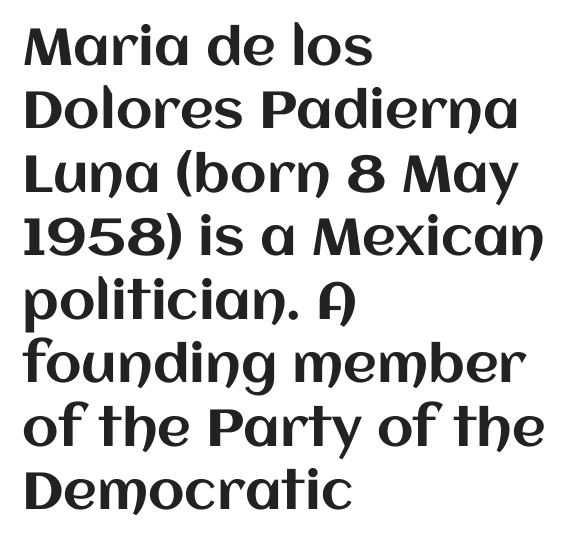
The image shows 52 px text type, upright; set left-aligned, line spacing 1.22x, normal letter spacing, not underlined; medium stroke contrast and a large x-height.
